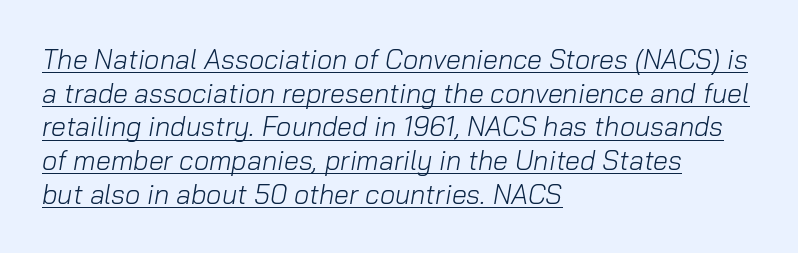
The font is comparable to plain body text, perhaps lighter. Underline: present. The rendering applies a slant to the glyphs. Observe the ordinary spacing: letters are neighbours, not strangers. Each line starts at the same left margin while the right side varies.
